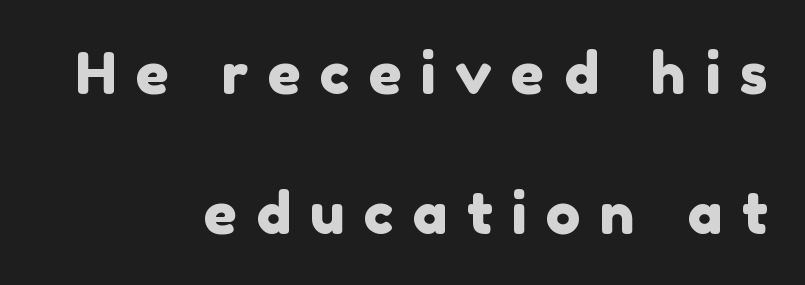
Q: Is the typeface a serif or a sans-serif typeface? A: Sans-serif.
Q: Is the text underlined? A: No.
Q: How is the paragraph aligned? A: Right-aligned.
Q: Is the spacing between letters normal or unusually wide? A: Unusually wide.
Q: Is the spacing between lines tight, normal or loose? A: Loose.
Q: Width (condensed, normal, or wide)? A: Normal.
Q: Stroke contrast? A: Low.
Q: x-height? A: Medium.
Q: Monospaced? A: No.
